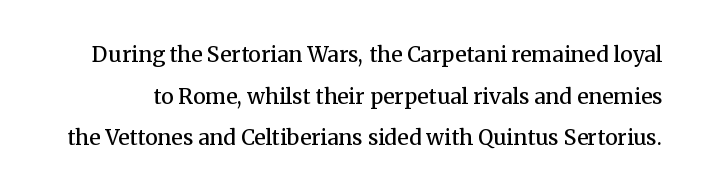
The image shows 21 px text type, upright; set loose line spacing (1.98x), normal letter spacing, not underlined.
